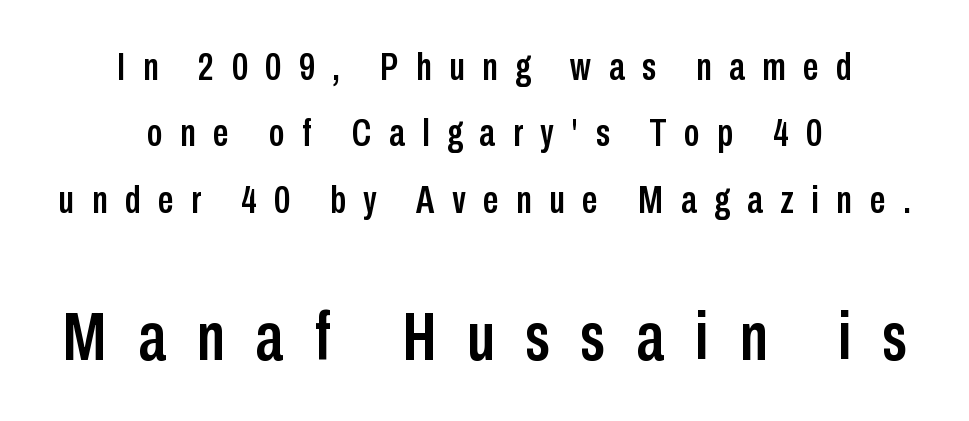
The image shows 69 px condensed sans-serif type, upright; set centered, normal line spacing (1.7x), unusually wide letter spacing (+0.45 em), not underlined; the second (bottom) block is 1.77x larger; low stroke contrast and a medium x-height.
